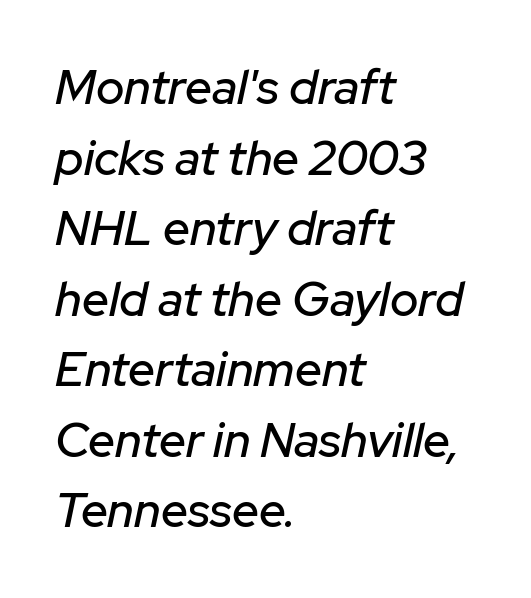
Q: Is the text italic (slanted)? A: Yes, it leans right by about 12 degrees.
Q: Is the text underlined? A: No.
Q: How is the paragraph aligned? A: Left-aligned.
Q: Is the spacing between letters normal or unusually wide? A: Normal.
Q: Is the spacing between lines tight, normal or loose? A: Normal.
Q: Width (condensed, normal, or wide)? A: Normal.
Q: Stroke contrast? A: Low.
Q: x-height? A: Medium.
Q: Monospaced? A: No.
